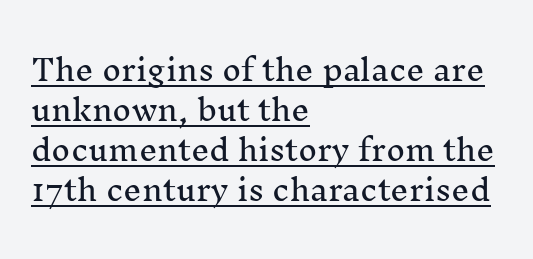
{"serif": "yes", "italic": "no", "width": "normal", "stroke_contrast": "medium", "x_height": "medium", "monospaced": "no", "underline": "yes", "align": "left", "line_spacing": "normal", "line_spacing_ratio": 1.38, "letter_spacing": "normal", "letter_spacing_em": 0.0, "glyph_px": 29}
